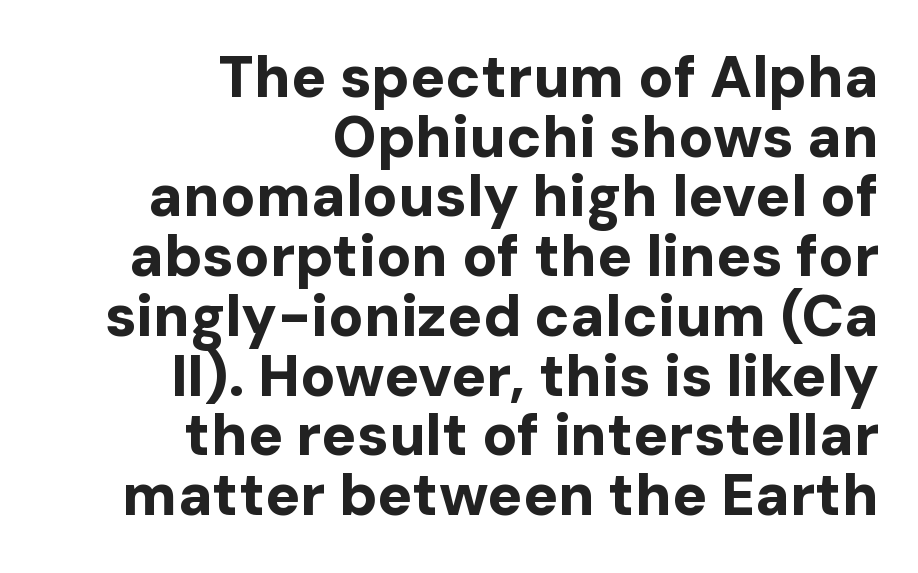
{"serif": "no", "italic": "no", "bold": "yes", "weight": "bold", "width": "normal", "stroke_contrast": "low", "x_height": "medium", "monospaced": "no", "underline": "no", "align": "right", "line_spacing": "tight", "line_spacing_ratio": 1.03, "letter_spacing": "normal", "letter_spacing_em": 0.0, "glyph_px": 58}
